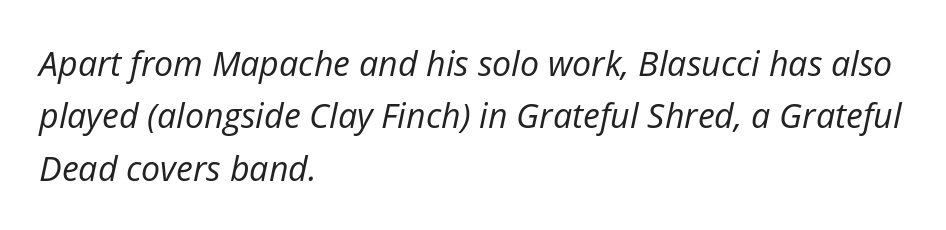
{"italic": "yes", "lean": "right", "slant_degrees": 12, "bold": "no", "weight": "regular", "width": "normal", "stroke_contrast": "low", "x_height": "medium", "monospaced": "no", "underline": "no", "align": "left", "line_spacing": "normal", "line_spacing_ratio": 1.54, "letter_spacing": "normal", "letter_spacing_em": 0.0, "glyph_px": 34}
